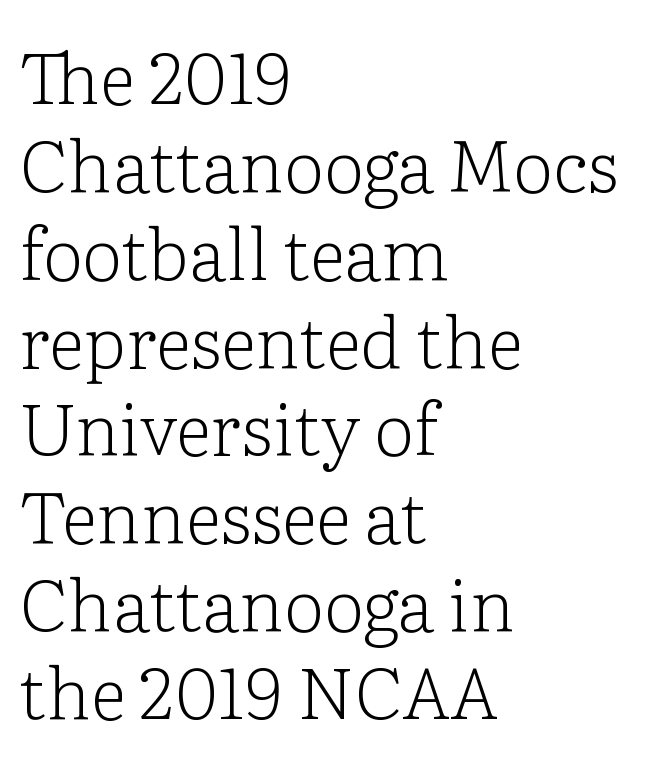
Q: Is the text bold? A: No.
Q: Is the text italic (slanted)? A: No, it is upright.
Q: Is the typeface a serif or a sans-serif typeface? A: Serif.
Q: Is the text underlined? A: No.
Q: How is the paragraph aligned? A: Left-aligned.
Q: Is the spacing between letters normal or unusually wide? A: Normal.
Q: Width (condensed, normal, or wide)? A: Normal.
Q: Stroke contrast? A: Low.
Q: x-height? A: Medium.
Q: Monospaced? A: No.
